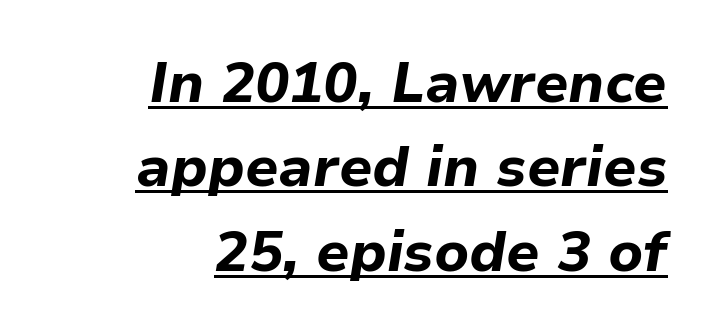
The glyphs look as if they've been sheared to an angle. Summary of weight: heavy, a full bold. Underlined type. Does extra space separate the letters? No, they use regular spacing.
